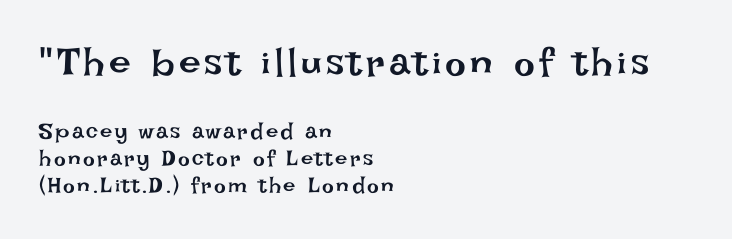
Q: Is the text bold? A: No.
Q: Is the text italic (slanted)? A: No, it is upright.
Q: Is the text underlined? A: No.
Q: How is the paragraph aligned? A: Left-aligned.
Q: Which block of text is set in a larger size, the first (top) or the second (bottom)? A: The first (top) one.
Q: Width (condensed, normal, or wide)? A: Normal.
Q: Stroke contrast? A: Low.
Q: x-height? A: Large.
Q: Monospaced? A: No.
